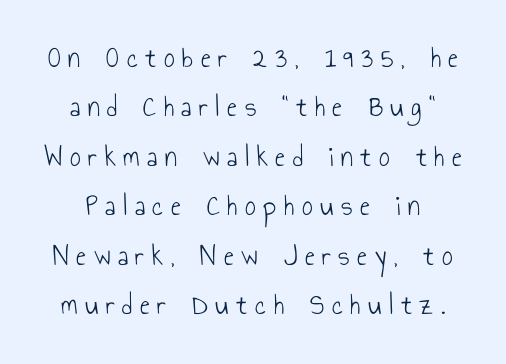
{"serif": "no", "italic": "no", "bold": "no", "weight": "light", "width": "condensed", "stroke_contrast": "low", "x_height": "small", "monospaced": "no", "underline": "no", "align": "center", "line_spacing": "normal", "line_spacing_ratio": 1.65, "letter_spacing": "wide", "letter_spacing_em": 0.25, "glyph_px": 30}
